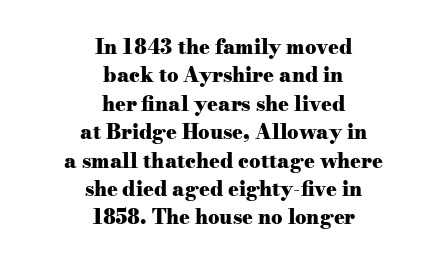
Look at the tracking — it's just the regular setting, nothing added. When letters stand straight like this, we call the style roman or upright. The face used here has the dense, thick strokes of a bold. The foot of each line stays bare and open.
